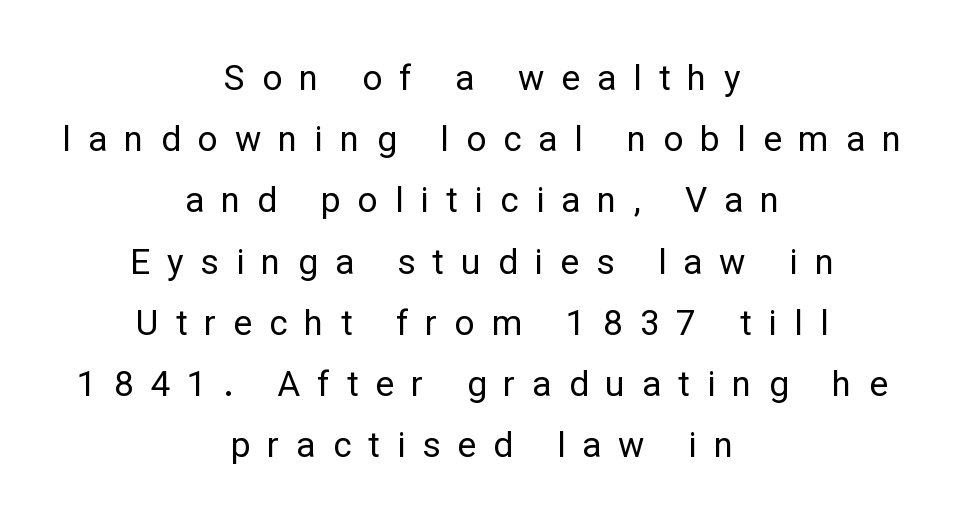
The image shows 35 px regular-weight sans-serif type, upright; set centered, line spacing 1.75x, unusually wide letter spacing (+0.49 em), not underlined; low stroke contrast and a medium x-height.
